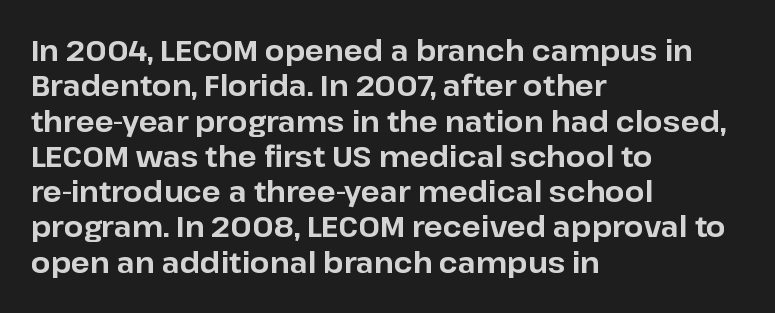
Q: Is the text bold? A: Yes.
Q: Is the text italic (slanted)? A: No, it is upright.
Q: Is the typeface a serif or a sans-serif typeface? A: Sans-serif.
Q: Is the text underlined? A: No.
Q: How is the paragraph aligned? A: Left-aligned.
Q: Is the spacing between letters normal or unusually wide? A: Normal.
Q: Is the spacing between lines tight, normal or loose? A: Normal.
Q: Width (condensed, normal, or wide)? A: Normal.
Q: Stroke contrast? A: Low.
Q: x-height? A: Medium.
Q: Monospaced? A: No.
